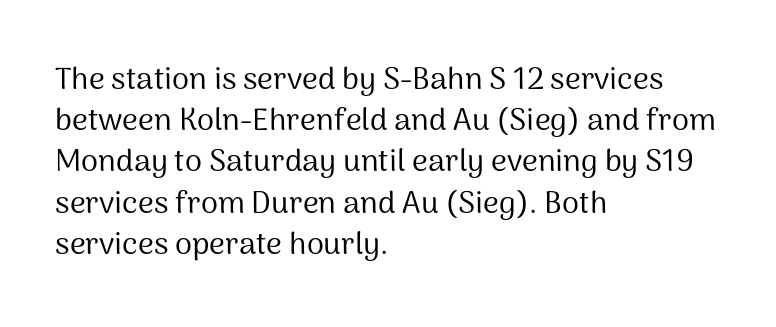
Rows of type keep a routine distance in the vertical direction. A classic flush-left, rag-right setting is used for this passage. Weight: regular or lighter. Spacing between characters is what you'd get straight out of the box.
